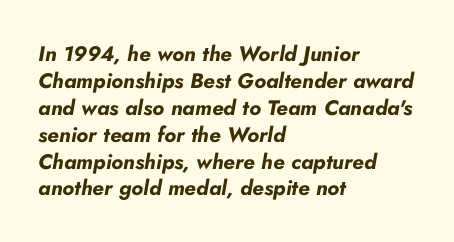
Glance below the letters and you will spot only blank space. Inter-character spacing is left at the font's built-in metrics. The setting favours the left margin, as ordinary paragraphs usually do. Italic: yes, the glyphs are oblique. Look at the stroke-to-counter ratio: heavy, a bold.
